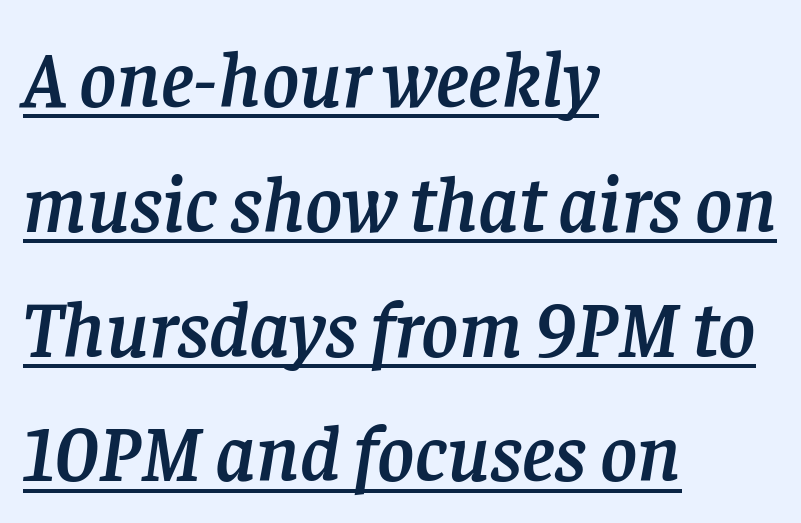
{"serif": "yes", "italic": "yes", "lean": "right", "slant_degrees": 8, "width": "normal", "stroke_contrast": "low", "x_height": "large", "monospaced": "no", "underline": "yes", "align": "left", "line_spacing": "normal", "line_spacing_ratio": 1.56, "letter_spacing": "normal", "letter_spacing_em": 0.0, "glyph_px": 80}
